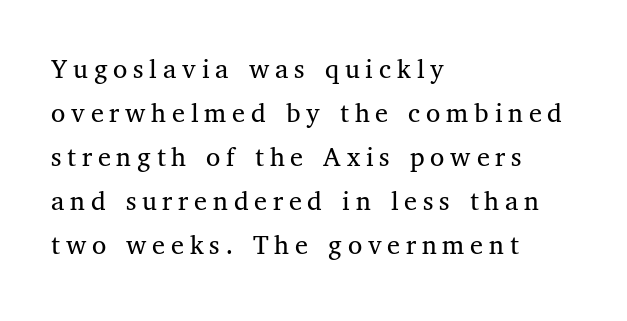
Each letter keeps its own natural width here, so spacing adapts to shape. Stems here are at most as thick as an everyday book face. Line spacing here is normal. One-word summary of the alignment: left.
